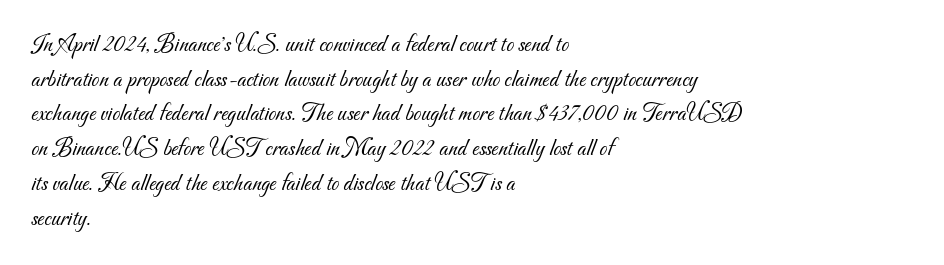
{"bold": "no", "underline": "no", "align": "left", "line_spacing": "normal", "line_spacing_ratio": 1.39, "letter_spacing": "normal", "letter_spacing_em": 0.0, "glyph_px": 25}
